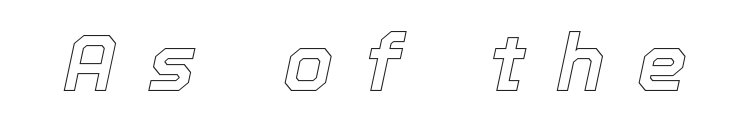
Tracking value appears strongly positive — letters spread wide. The lettering tilts uniformly, giving the passage an italic look. Looks like regular typesetting: each glyph gets only the width it needs. The strip under each line holds only bare page.
